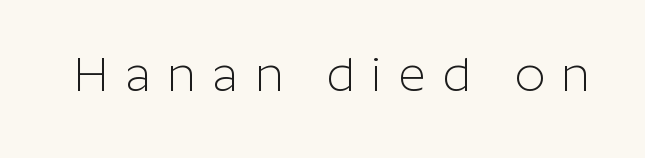
Type without underlining. The rendering inserts visible extra space after every character. Character widths vary here, with narrow letters taking less room than wide ones. Font category for this specimen: sans-serif. If you drew a line through each stem, it would be perfectly vertical.
